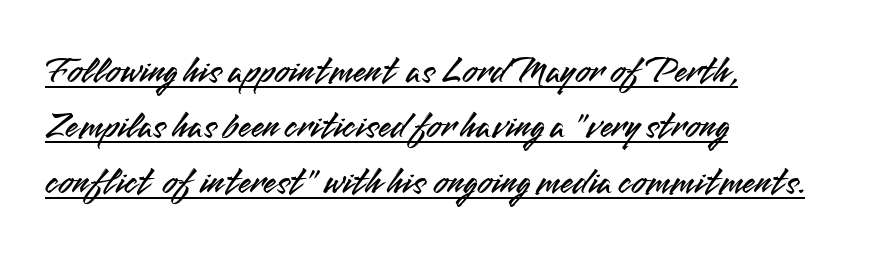
Q: Is the text italic (slanted)? A: Yes.
Q: Is the typeface a serif or a sans-serif typeface? A: Sans-serif.
Q: Is the text underlined? A: Yes.
Q: How is the paragraph aligned? A: Left-aligned.
Q: Is the spacing between letters normal or unusually wide? A: Normal.
Q: Is the spacing between lines tight, normal or loose? A: Normal.
Q: Width (condensed, normal, or wide)? A: Normal.
Q: Stroke contrast? A: Medium.
Q: x-height? A: Small.
Q: Monospaced? A: No.
